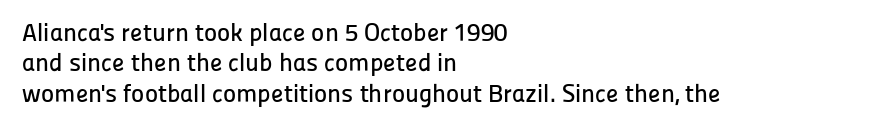
The image shows 25 px text type, upright; set left-aligned, line spacing 1.22x, normal letter spacing, not underlined.
